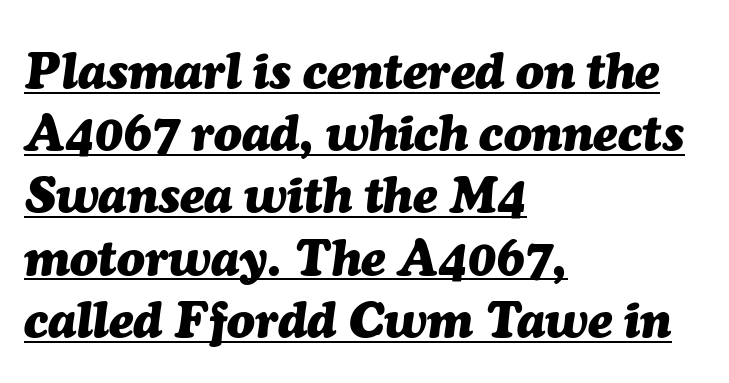
A typesetter would call this zero additional tracking. Glance below the letters and you will spot a drawn line. Yep, that's italic — everything's leaning. Think of a printed novel: that variable character pitch is what you see here. The compositor pushed each line to the left boundary.
